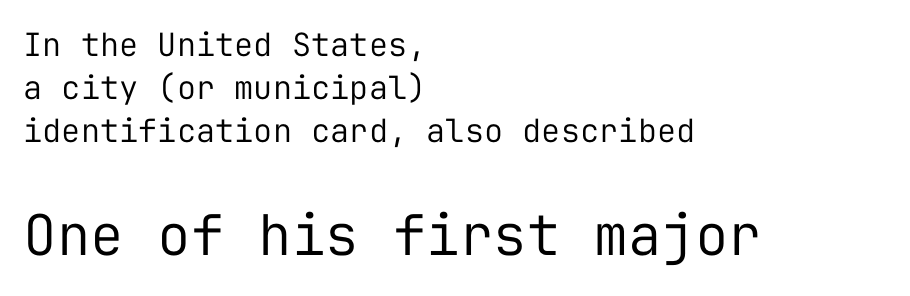
Notice how the passage keeps a crisp vertical edge on the left only. Lines of text with bare space underneath. The passage shown is not bold in any degree. The rendering uses typewriter-style spacing with identical character cells. Horizontal bands of white between lines are of average thickness. Here the glyphs are tracked normally, forming tight word shapes.
